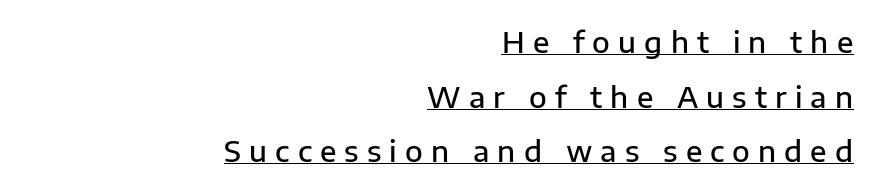
{"serif": "no", "italic": "no", "bold": "semi", "weight": "semibold", "width": "normal", "stroke_contrast": "low", "x_height": "medium", "monospaced": "no", "underline": "yes", "align": "right", "line_spacing_ratio": 1.88, "letter_spacing": "wide", "letter_spacing_em": 0.28, "glyph_px": 29}
